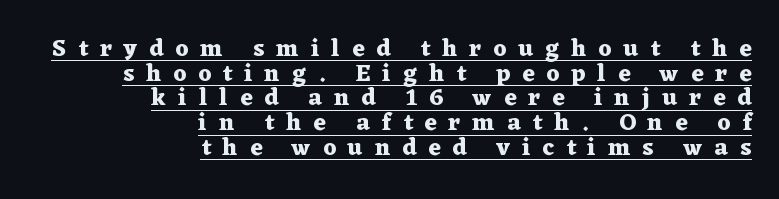
The image shows 24 px bold type, upright; set right-aligned, tight line spacing (1.03x), unusually wide letter spacing (+0.5 em), underlined.
